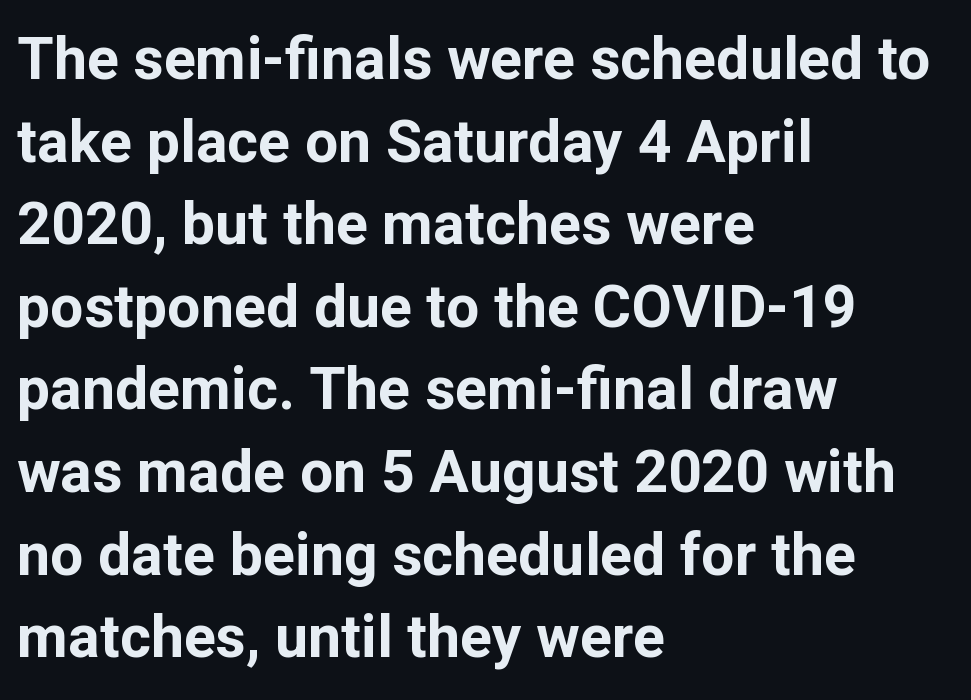
The image shows 59 px bold sans-serif type, upright; set left-aligned, normal line spacing (1.4x), normal letter spacing, not underlined; low stroke contrast and a medium x-height.
